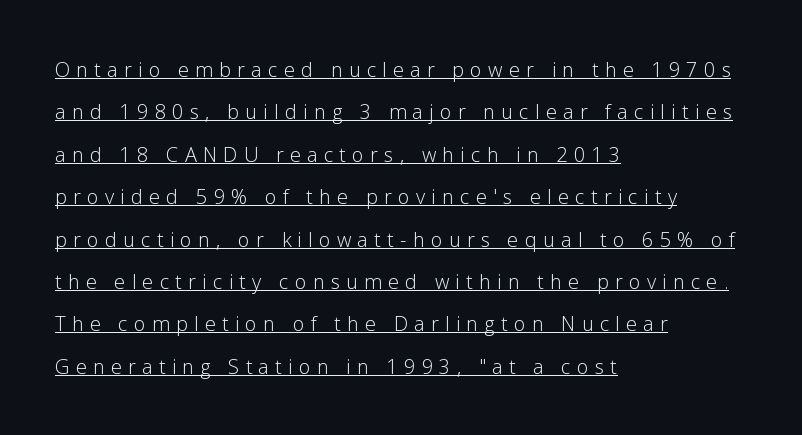
Q: Is the text bold? A: No.
Q: Is the text italic (slanted)? A: No, it is upright.
Q: Is the text underlined? A: Yes.
Q: How is the paragraph aligned? A: Left-aligned.
Q: Is the spacing between letters normal or unusually wide? A: Unusually wide.
Q: Is the spacing between lines tight, normal or loose? A: Loose.
